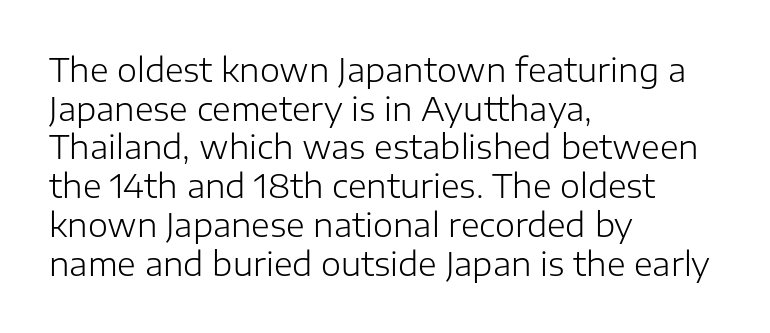
The image shows 32 px light sans-serif type, upright; set left-aligned, line spacing 1.21x, normal letter spacing, not underlined; low stroke contrast and a medium x-height.
